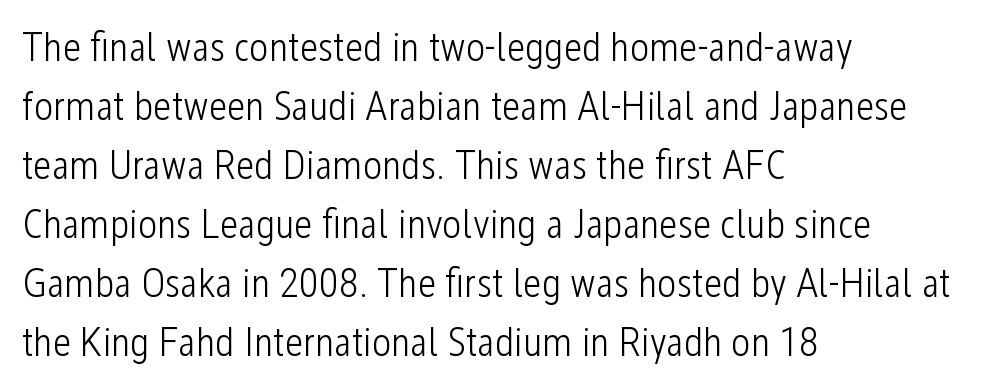
The image shows 41 px light, condensed sans-serif type, upright; set left-aligned, normal line spacing (1.44x), normal letter spacing, not underlined; low stroke contrast and a medium x-height.
